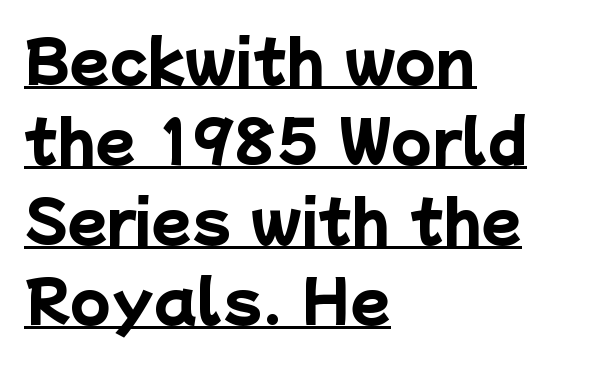
Q: Is the text bold? A: Yes.
Q: Is the typeface a serif or a sans-serif typeface? A: Sans-serif.
Q: Is the text underlined? A: Yes.
Q: How is the paragraph aligned? A: Left-aligned.
Q: Is the spacing between letters normal or unusually wide? A: Normal.
Q: Is the spacing between lines tight, normal or loose? A: Normal.
Q: Width (condensed, normal, or wide)? A: Normal.
Q: Stroke contrast? A: Low.
Q: x-height? A: Medium.
Q: Monospaced? A: No.
